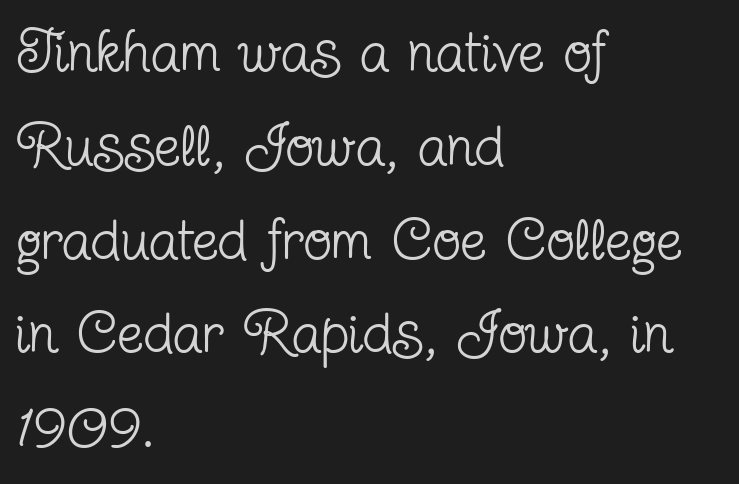
The image shows 59 px regular-weight, condensed serif type, upright; set left-aligned, normal line spacing (1.59x), normal letter spacing, not underlined; low stroke contrast and a medium x-height.
